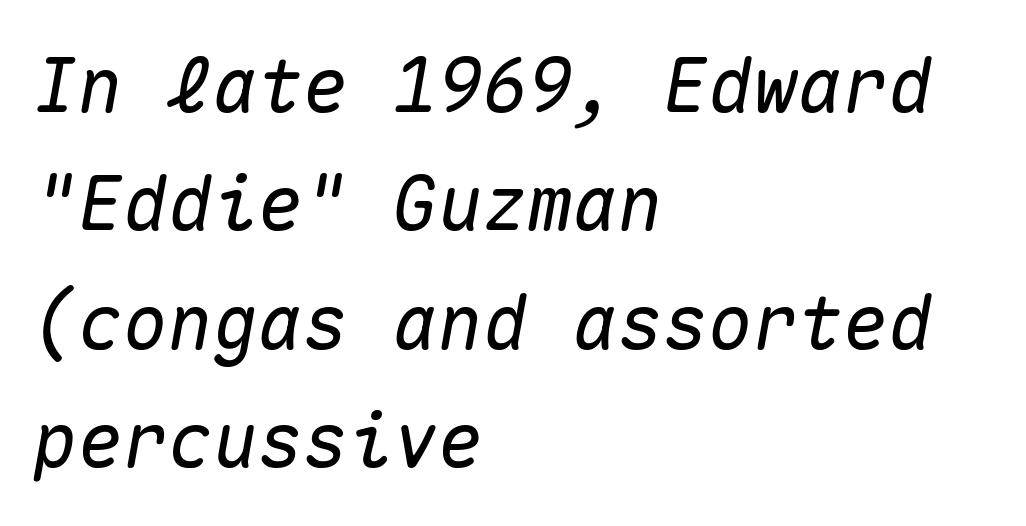
{"italic": "yes", "lean": "right", "slant_degrees": 10, "width": "normal", "stroke_contrast": "medium", "x_height": "medium", "monospaced": "yes", "underline": "no", "align": "left", "line_spacing": "normal", "line_spacing_ratio": 1.58, "letter_spacing": "normal", "letter_spacing_em": 0.0, "glyph_px": 75}
